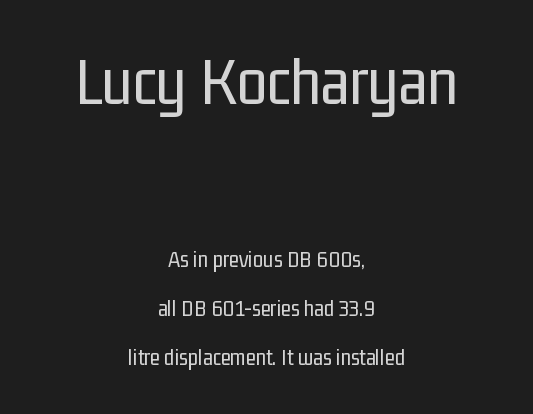
Q: Is the text bold? A: No.
Q: Is the text italic (slanted)? A: No, it is upright.
Q: Is the typeface a serif or a sans-serif typeface? A: Sans-serif.
Q: Is the text underlined? A: No.
Q: How is the paragraph aligned? A: Centered.
Q: Is the spacing between letters normal or unusually wide? A: Normal.
Q: Is the spacing between lines tight, normal or loose? A: Loose.
Q: Which block of text is set in a larger size, the first (top) or the second (bottom)? A: The first (top) one.
Q: Width (condensed, normal, or wide)? A: Condensed.
Q: Stroke contrast? A: Low.
Q: x-height? A: Medium.
Q: Monospaced? A: No.
